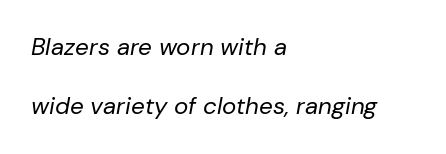
{"italic": "yes", "lean": "right", "slant_degrees": 10, "bold": "no", "underline": "no", "align": "left", "line_spacing": "loose", "line_spacing_ratio": 2.46, "letter_spacing": "normal", "letter_spacing_em": 0.0, "glyph_px": 24}
